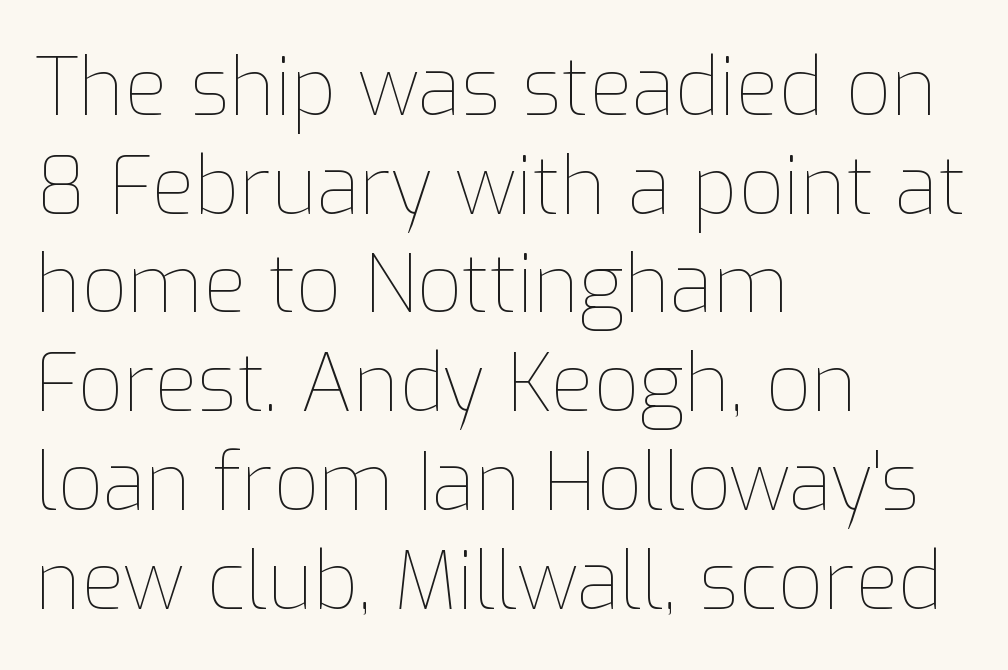
{"italic": "no", "bold": "no", "weight": "thin", "width": "normal", "stroke_contrast": "low", "x_height": "medium", "monospaced": "no", "underline": "no", "align": "left", "line_spacing": "normal", "line_spacing_ratio": 1.25, "letter_spacing": "normal", "letter_spacing_em": 0.0, "glyph_px": 79}
